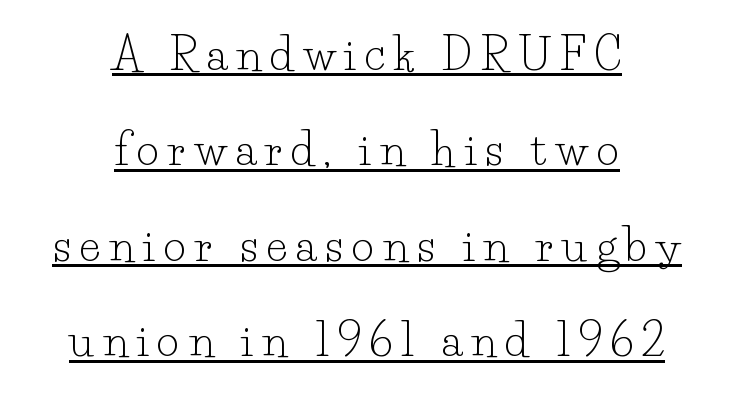
Ordinary non-slanted type is in use. The typesetter chose a symmetrical, centered arrangement here. Serifs: yes, visible at the terminals of the letterforms. Emphasis is given by a line drawn under the lettering.
